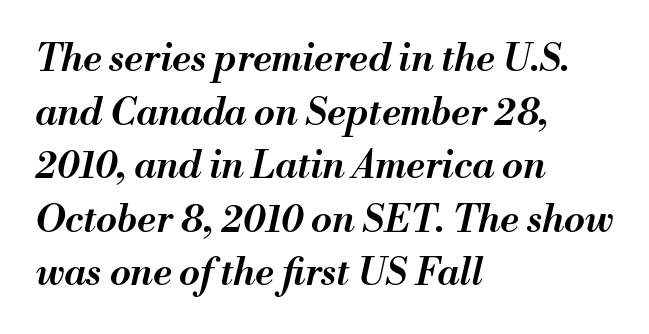
Q: Is the text bold? A: Semi-bold.
Q: Is the text italic (slanted)? A: Yes, it leans right by about 13 degrees.
Q: Is the text underlined? A: No.
Q: How is the paragraph aligned? A: Left-aligned.
Q: Is the spacing between letters normal or unusually wide? A: Normal.
Q: Is the spacing between lines tight, normal or loose? A: Normal.
Q: Width (condensed, normal, or wide)? A: Normal.
Q: Stroke contrast? A: Medium.
Q: x-height? A: Small.
Q: Monospaced? A: No.
